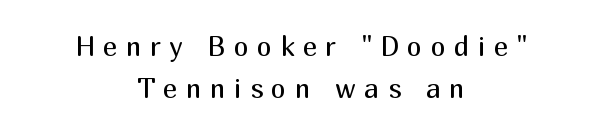
{"italic": "no", "bold": "no", "underline": "no", "align": "center", "line_spacing": "normal", "line_spacing_ratio": 1.57, "letter_spacing": "wide", "letter_spacing_em": 0.31, "glyph_px": 27}
